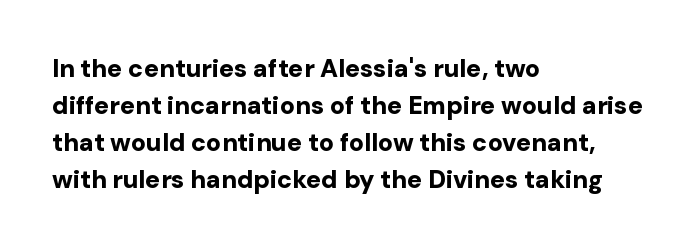
{"italic": "no", "bold": "yes", "underline": "no", "align": "left", "line_spacing": "normal", "line_spacing_ratio": 1.48, "letter_spacing": "normal", "letter_spacing_em": 0.0, "glyph_px": 25}
